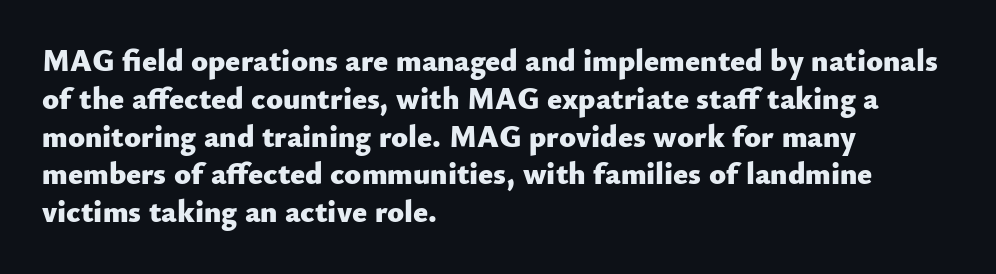
Q: Is the text bold? A: Yes.
Q: Is the text italic (slanted)? A: No, it is upright.
Q: Is the typeface a serif or a sans-serif typeface? A: Sans-serif.
Q: Is the text underlined? A: No.
Q: How is the paragraph aligned? A: Left-aligned.
Q: Is the spacing between letters normal or unusually wide? A: Normal.
Q: Width (condensed, normal, or wide)? A: Normal.
Q: Stroke contrast? A: Low.
Q: x-height? A: Small.
Q: Monospaced? A: No.
